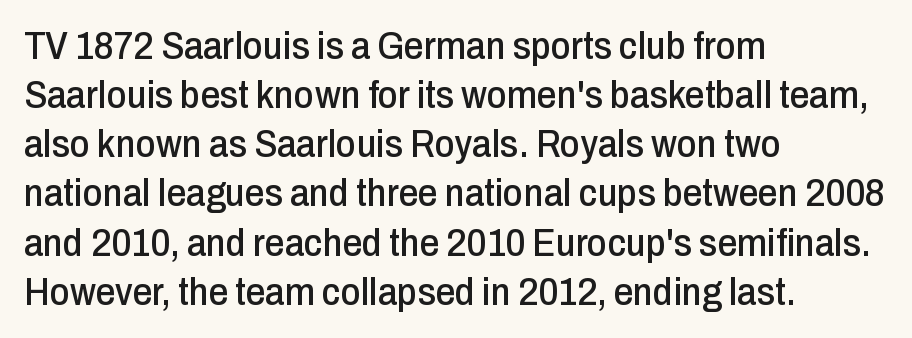
The image shows 39 px condensed sans-serif type, upright; set left-aligned, normal line spacing (1.26x), normal letter spacing, not underlined; low stroke contrast and a medium x-height.
